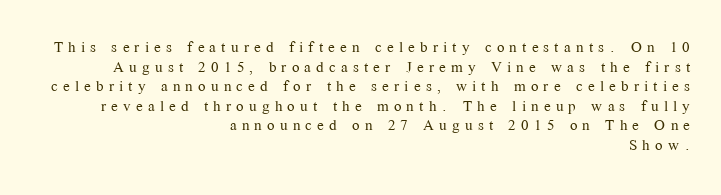
{"italic": "no", "bold": "no", "underline": "no", "align": "right", "line_spacing": "tight", "line_spacing_ratio": 0.98, "letter_spacing": "wide", "letter_spacing_em": 0.26, "glyph_px": 20}
